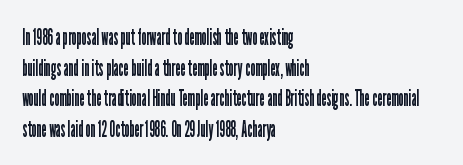
The image shows 23 px text type, upright; set left-aligned, normal line spacing (1.33x), normal letter spacing, not underlined.
